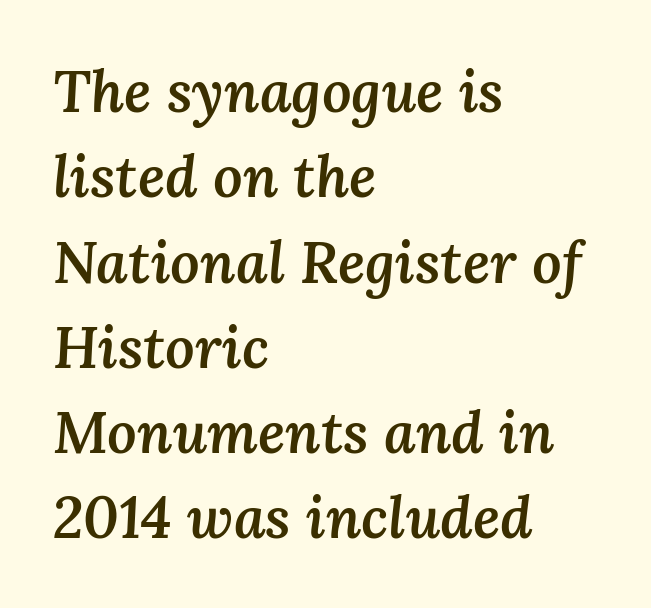
Q: Is the text bold? A: Semi-bold.
Q: Is the text italic (slanted)? A: Yes, it leans right by about 3 degrees.
Q: Is the text underlined? A: No.
Q: How is the paragraph aligned? A: Left-aligned.
Q: Is the spacing between letters normal or unusually wide? A: Normal.
Q: Is the spacing between lines tight, normal or loose? A: Normal.
Q: Width (condensed, normal, or wide)? A: Normal.
Q: Stroke contrast? A: Medium.
Q: x-height? A: Medium.
Q: Monospaced? A: No.
